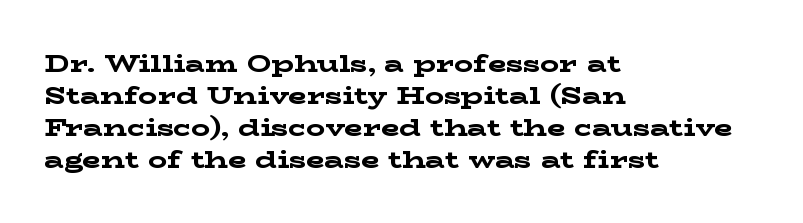
Q: Is the text bold? A: Yes.
Q: Is the text italic (slanted)? A: No, it is upright.
Q: Is the text underlined? A: No.
Q: How is the paragraph aligned? A: Left-aligned.
Q: Is the spacing between letters normal or unusually wide? A: Normal.
Q: Is the spacing between lines tight, normal or loose? A: Normal.
